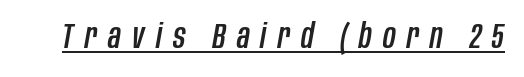
The image shows 35 px condensed type, italic (leaning right); set unusually wide letter spacing (+0.32 em), underlined; low stroke contrast and a large x-height.
